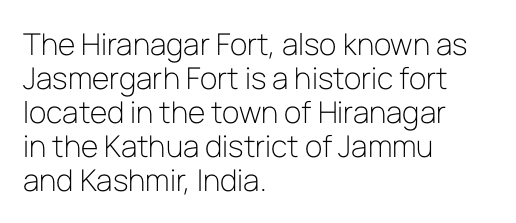
Q: Is the text bold? A: No.
Q: Is the text italic (slanted)? A: No, it is upright.
Q: Is the typeface a serif or a sans-serif typeface? A: Sans-serif.
Q: Is the text underlined? A: No.
Q: How is the paragraph aligned? A: Left-aligned.
Q: Is the spacing between letters normal or unusually wide? A: Normal.
Q: Is the spacing between lines tight, normal or loose? A: Tight.
Q: Width (condensed, normal, or wide)? A: Normal.
Q: Stroke contrast? A: Low.
Q: x-height? A: Medium.
Q: Monospaced? A: No.
